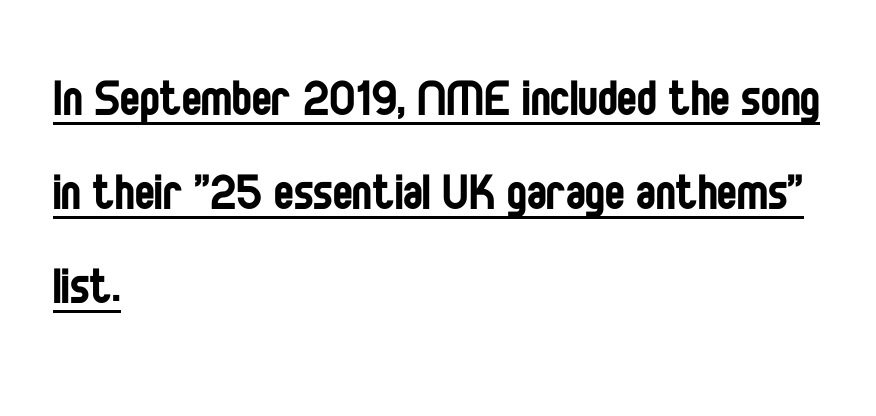
{"serif": "no", "italic": "no", "bold": "no", "weight": "regular", "width": "condensed", "stroke_contrast": "low", "x_height": "large", "monospaced": "no", "underline": "yes", "align": "left", "line_spacing": "normal", "line_spacing_ratio": 1.59, "letter_spacing": "normal", "letter_spacing_em": 0.0, "glyph_px": 59}
